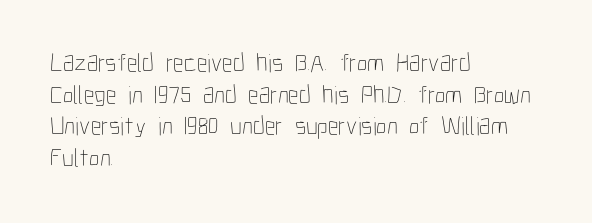
{"italic": "no", "bold": "no", "underline": "no", "align": "left", "line_spacing_ratio": 1.22, "letter_spacing": "normal", "letter_spacing_em": 0.0, "glyph_px": 26}
